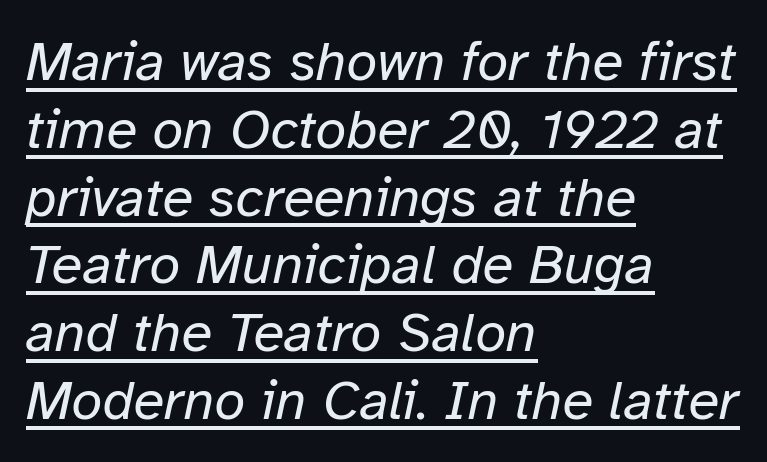
{"italic": "yes", "lean": "right", "slant_degrees": 12, "bold": "no", "weight": "regular", "width": "normal", "stroke_contrast": "low", "x_height": "medium", "monospaced": "no", "underline": "yes", "align": "left", "line_spacing_ratio": 1.21, "letter_spacing": "normal", "letter_spacing_em": 0.0, "glyph_px": 56}
